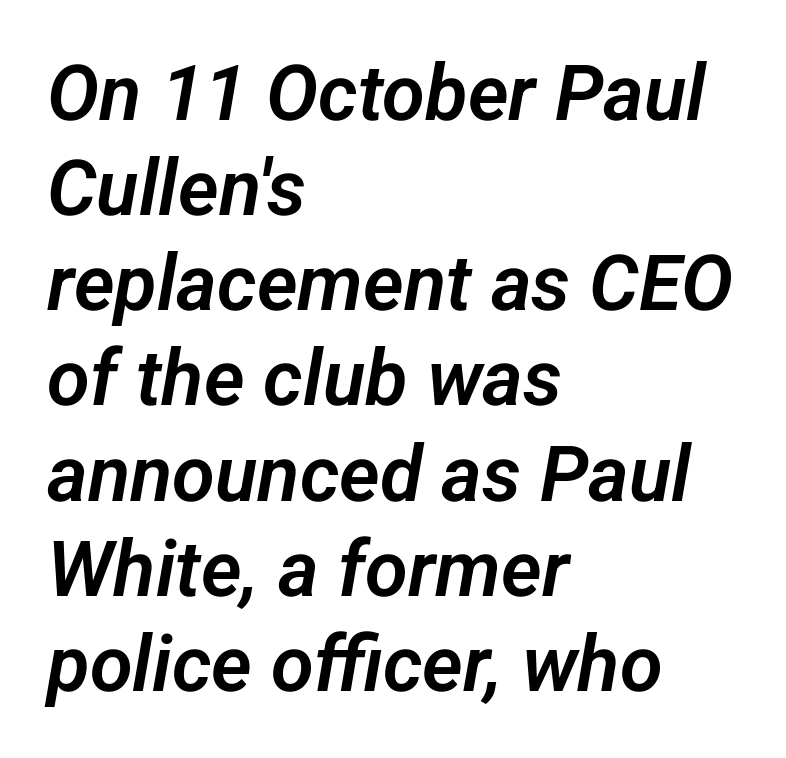
The image shows 78 px sans-serif type; set left-aligned, line spacing 1.22x, normal letter spacing, not underlined; low stroke contrast and a medium x-height.
